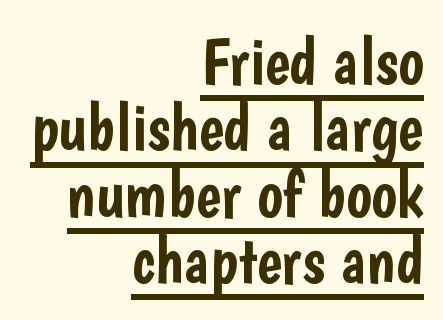
{"serif": "no", "italic": "no", "width": "condensed", "stroke_contrast": "low", "x_height": "medium", "monospaced": "no", "underline": "yes", "align": "right", "line_spacing": "tight", "line_spacing_ratio": 0.99, "letter_spacing": "normal", "letter_spacing_em": 0.0, "glyph_px": 67}
